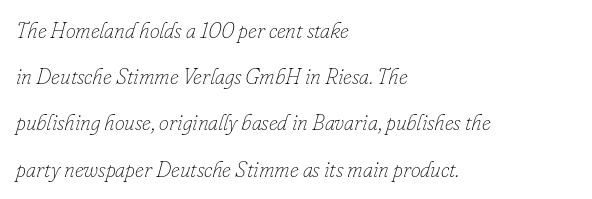
{"italic": "yes", "lean": "right", "slant_degrees": 16, "bold": "no", "underline": "no", "align": "left", "line_spacing": "loose", "line_spacing_ratio": 2.1, "letter_spacing": "normal", "letter_spacing_em": 0.0, "glyph_px": 22}
